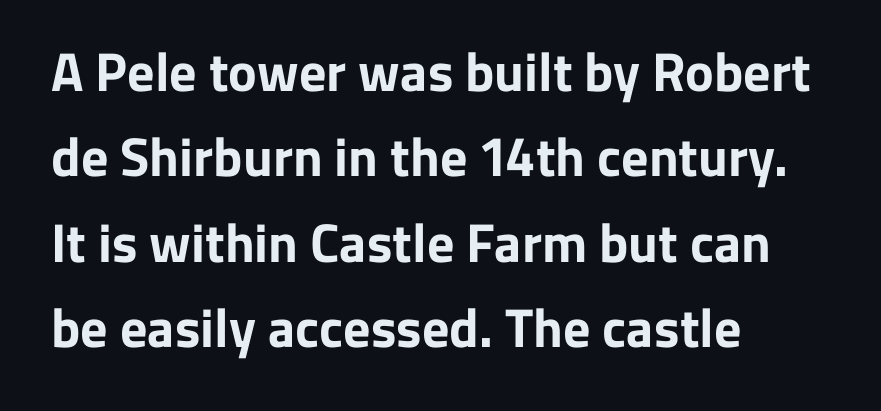
Q: Is the text bold? A: Yes.
Q: Is the text italic (slanted)? A: No, it is upright.
Q: Is the typeface a serif or a sans-serif typeface? A: Sans-serif.
Q: Is the text underlined? A: No.
Q: How is the paragraph aligned? A: Left-aligned.
Q: Is the spacing between letters normal or unusually wide? A: Normal.
Q: Is the spacing between lines tight, normal or loose? A: Normal.
Q: Width (condensed, normal, or wide)? A: Normal.
Q: Stroke contrast? A: Low.
Q: x-height? A: Medium.
Q: Monospaced? A: No.
